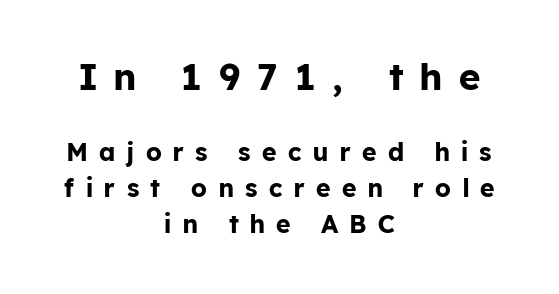
Q: Is the text bold? A: Yes.
Q: Is the text italic (slanted)? A: No, it is upright.
Q: Is the typeface a serif or a sans-serif typeface? A: Sans-serif.
Q: Is the text underlined? A: No.
Q: How is the paragraph aligned? A: Centered.
Q: Is the spacing between letters normal or unusually wide? A: Unusually wide.
Q: Is the spacing between lines tight, normal or loose? A: Normal.
Q: Which block of text is set in a larger size, the first (top) or the second (bottom)? A: The first (top) one.
Q: Width (condensed, normal, or wide)? A: Normal.
Q: Stroke contrast? A: Low.
Q: x-height? A: Medium.
Q: Monospaced? A: No.
